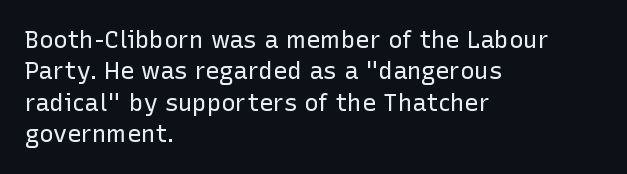
The image shows 24 px text type, upright; set left-aligned, normal line spacing (1.31x), normal letter spacing, not underlined.
